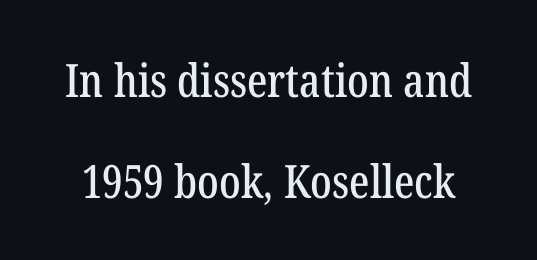
{"serif": "yes", "italic": "no", "width": "condensed", "stroke_contrast": "low", "x_height": "medium", "monospaced": "no", "underline": "no", "line_spacing": "loose", "line_spacing_ratio": 2.2, "letter_spacing": "normal", "letter_spacing_em": 0.0, "glyph_px": 46}
